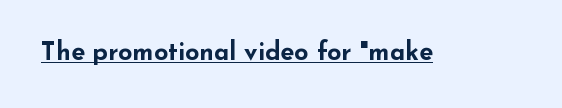
The image shows 25 px bold type, upright; set normal letter spacing, underlined.
